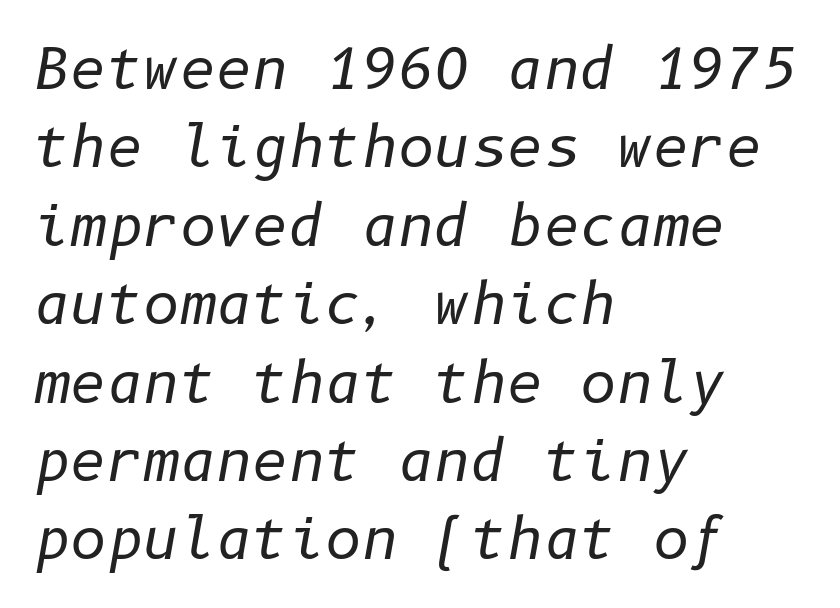
Q: Is the text bold? A: No.
Q: Is the text italic (slanted)? A: Yes, it leans right by about 10 degrees.
Q: Is the text underlined? A: No.
Q: How is the paragraph aligned? A: Left-aligned.
Q: Is the spacing between letters normal or unusually wide? A: Normal.
Q: Is the spacing between lines tight, normal or loose? A: Normal.
Q: Width (condensed, normal, or wide)? A: Normal.
Q: Stroke contrast? A: Low.
Q: x-height? A: Medium.
